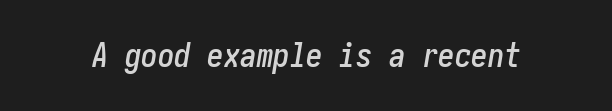
The image shows 33 px condensed type, italic (leaning right); set normal letter spacing, not underlined; low stroke contrast and a medium x-height.
